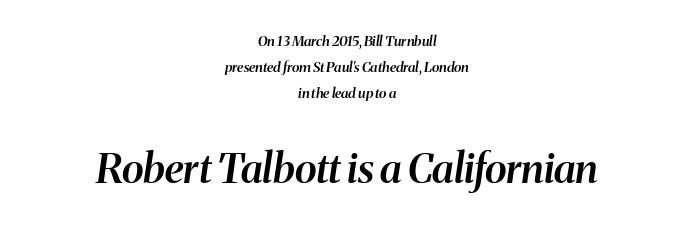
{"italic": "yes", "lean": "right", "slant_degrees": 8, "bold": "semi", "weight": "semibold", "width": "normal", "stroke_contrast": "medium", "x_height": "medium", "monospaced": "no", "underline": "no", "align": "center", "line_spacing_ratio": 1.84, "letter_spacing": "normal", "letter_spacing_em": 0.0, "larger_block": "second", "size_ratio": 2.93, "glyph_px": 41}
